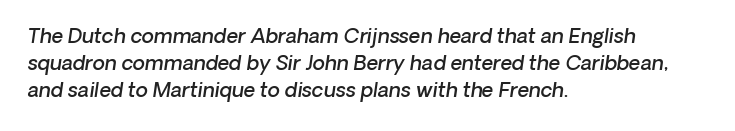
Q: Is the text bold? A: Semi-bold.
Q: Is the text underlined? A: No.
Q: How is the paragraph aligned? A: Left-aligned.
Q: Is the spacing between letters normal or unusually wide? A: Normal.
Q: Is the spacing between lines tight, normal or loose? A: Normal.
